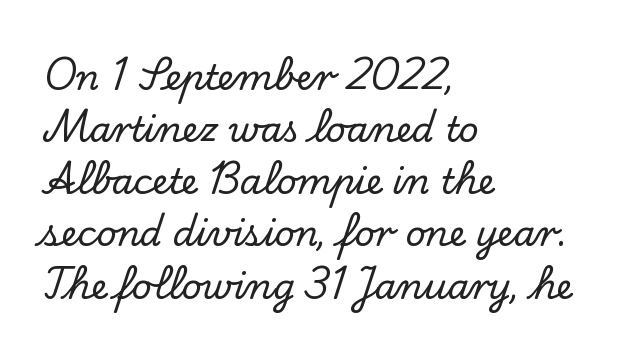
{"serif": "yes", "width": "normal", "stroke_contrast": "low", "x_height": "small", "monospaced": "no", "underline": "no", "align": "left", "line_spacing": "normal", "line_spacing_ratio": 1.49, "letter_spacing": "normal", "letter_spacing_em": 0.0, "glyph_px": 35}
